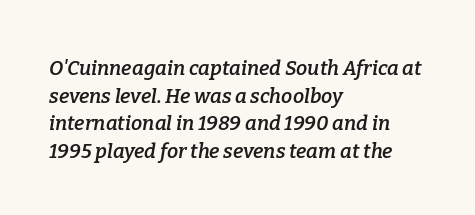
Q: Is the text bold? A: Semi-bold.
Q: Is the text italic (slanted)? A: Yes, it leans right by about 9 degrees.
Q: Is the text underlined? A: No.
Q: How is the paragraph aligned? A: Left-aligned.
Q: Is the spacing between letters normal or unusually wide? A: Normal.
Q: Is the spacing between lines tight, normal or loose? A: Normal.
